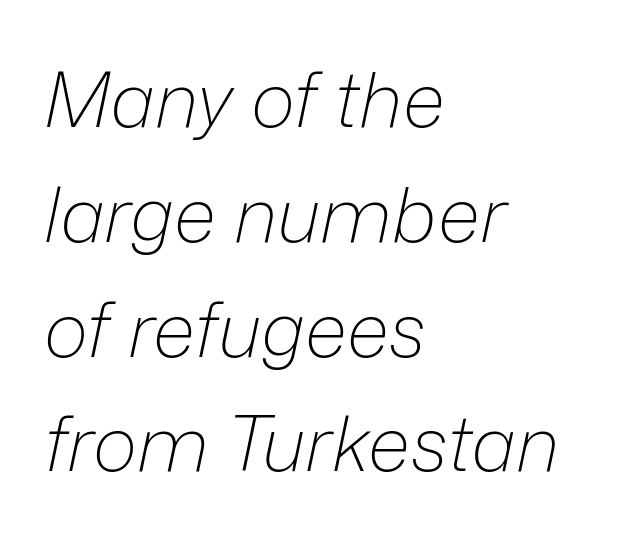
Unbolded letterforms with no extra heft. The area under the type is left untouched. The glyphs look as if they've been sheared to an angle. How would I describe the line gaps? Plain and ordinary. Compared with a centered layout, this one pins lines to the left instead. Character widths vary here, with narrow letters taking less room than wide ones.
